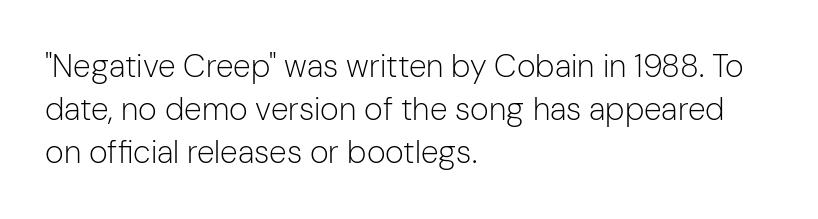
{"serif": "no", "italic": "no", "bold": "no", "weight": "light", "width": "normal", "stroke_contrast": "low", "x_height": "medium", "monospaced": "no", "underline": "no", "align": "left", "line_spacing": "normal", "line_spacing_ratio": 1.35, "letter_spacing": "normal", "letter_spacing_em": 0.0, "glyph_px": 32}
